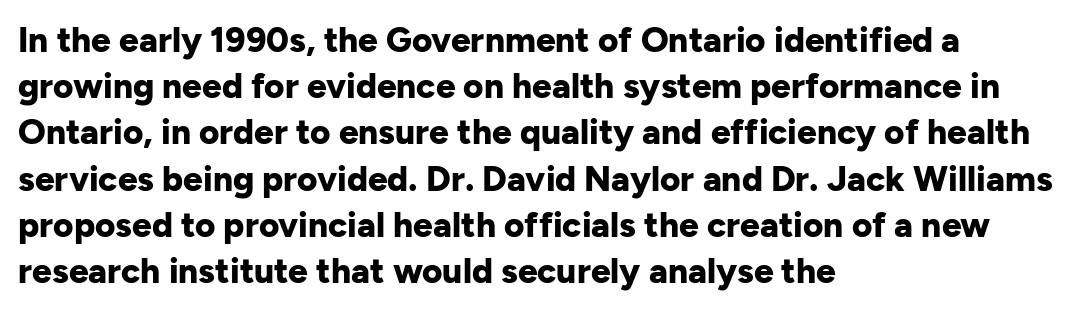
Q: Is the text bold? A: Yes.
Q: Is the text italic (slanted)? A: No, it is upright.
Q: Is the typeface a serif or a sans-serif typeface? A: Sans-serif.
Q: Is the text underlined? A: No.
Q: How is the paragraph aligned? A: Left-aligned.
Q: Is the spacing between letters normal or unusually wide? A: Normal.
Q: Is the spacing between lines tight, normal or loose? A: Normal.
Q: Width (condensed, normal, or wide)? A: Normal.
Q: Stroke contrast? A: Low.
Q: x-height? A: Medium.
Q: Monospaced? A: No.
